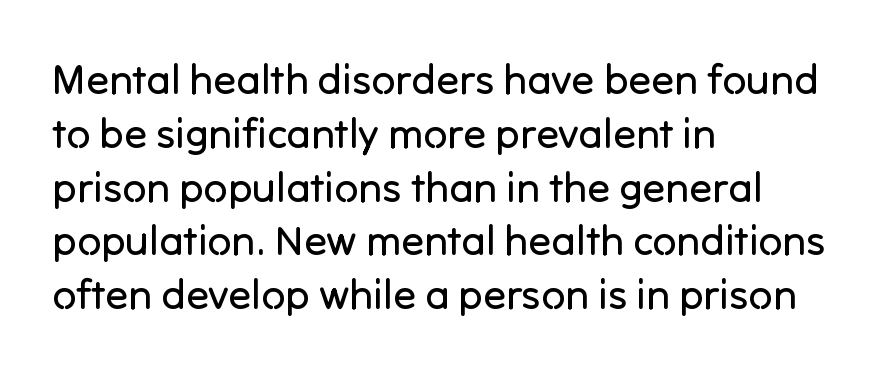
Q: Is the text bold? A: No.
Q: Is the text italic (slanted)? A: No, it is upright.
Q: Is the typeface a serif or a sans-serif typeface? A: Sans-serif.
Q: Is the text underlined? A: No.
Q: How is the paragraph aligned? A: Left-aligned.
Q: Is the spacing between letters normal or unusually wide? A: Normal.
Q: Is the spacing between lines tight, normal or loose? A: Normal.
Q: Width (condensed, normal, or wide)? A: Normal.
Q: Stroke contrast? A: Low.
Q: x-height? A: Medium.
Q: Monospaced? A: No.
